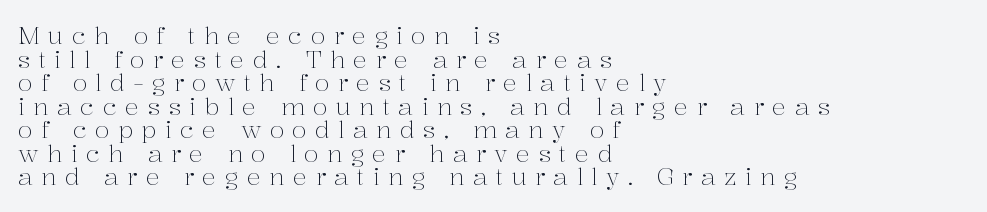
The letterforms stand isolated, each surrounded by extra space. Alignment: flush left. Underlining? Definitely not there. The weight tops out at a normal text grade. The typography opts for an upright posture over an oblique one. The block of text is dense from top to bottom, with scant space between rows.
